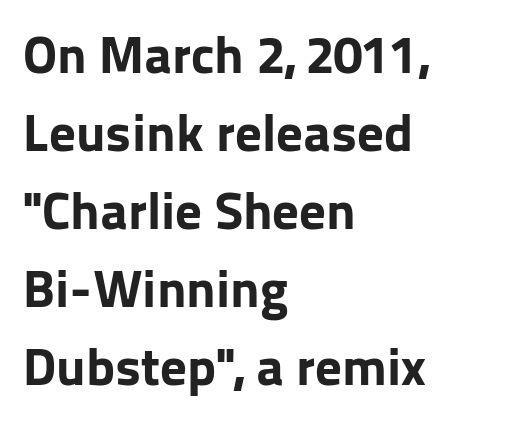
{"serif": "no", "italic": "no", "bold": "yes", "weight": "bold", "width": "normal", "stroke_contrast": "low", "x_height": "medium", "monospaced": "no", "underline": "no", "align": "left", "line_spacing": "normal", "line_spacing_ratio": 1.47, "letter_spacing": "normal", "letter_spacing_em": 0.0, "glyph_px": 53}
